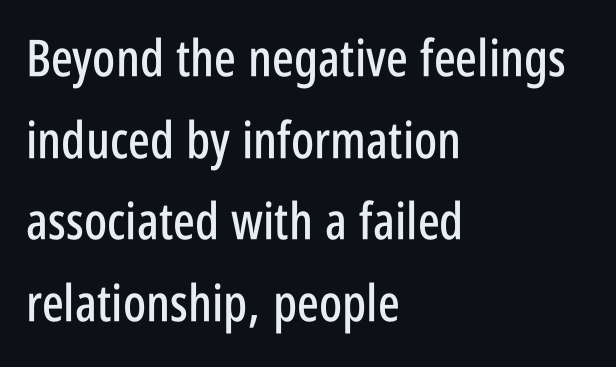
Q: Is the text italic (slanted)? A: No, it is upright.
Q: Is the typeface a serif or a sans-serif typeface? A: Sans-serif.
Q: Is the text underlined? A: No.
Q: How is the paragraph aligned? A: Left-aligned.
Q: Is the spacing between letters normal or unusually wide? A: Normal.
Q: Is the spacing between lines tight, normal or loose? A: Normal.
Q: Width (condensed, normal, or wide)? A: Condensed.
Q: Stroke contrast? A: Low.
Q: x-height? A: Large.
Q: Monospaced? A: No.
